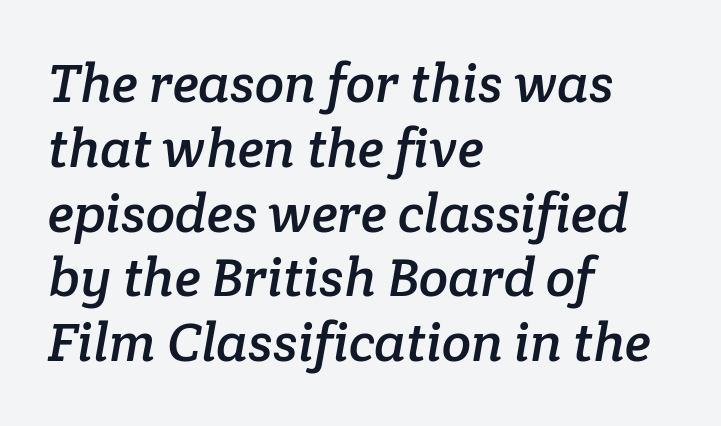
{"serif": "yes", "width": "normal", "stroke_contrast": "low", "x_height": "medium", "monospaced": "no", "underline": "no", "align": "left", "line_spacing_ratio": 1.2, "letter_spacing": "normal", "letter_spacing_em": 0.0, "glyph_px": 54}
